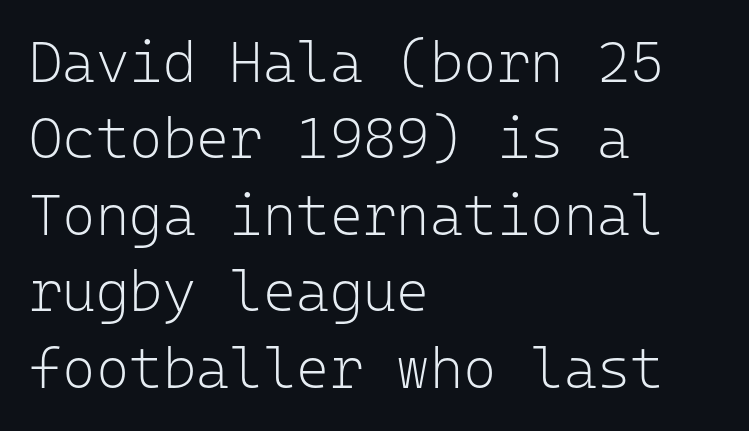
Q: Is the text bold? A: No.
Q: Is the text italic (slanted)? A: No, it is upright.
Q: Is the typeface a serif or a sans-serif typeface? A: Sans-serif.
Q: Is the text underlined? A: No.
Q: How is the paragraph aligned? A: Left-aligned.
Q: Is the spacing between letters normal or unusually wide? A: Normal.
Q: Is the spacing between lines tight, normal or loose? A: Normal.
Q: Width (condensed, normal, or wide)? A: Normal.
Q: Stroke contrast? A: Low.
Q: x-height? A: Medium.
Q: Monospaced? A: Yes.
